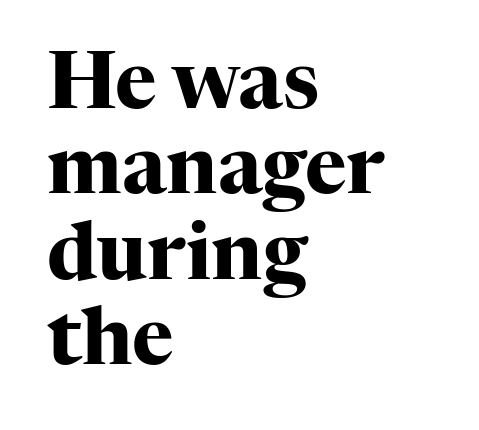
{"serif": "yes", "italic": "no", "bold": "yes", "weight": "heavy", "width": "normal", "stroke_contrast": "high", "x_height": "medium", "monospaced": "no", "underline": "no", "align": "left", "line_spacing": "tight", "line_spacing_ratio": 1.08, "letter_spacing": "normal", "letter_spacing_em": 0.0, "glyph_px": 79}
